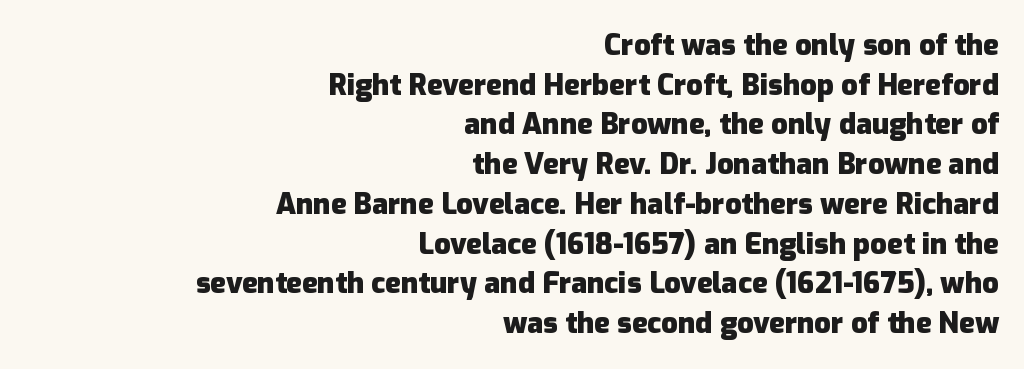
Look at the stroke-to-counter ratio: heavy, a bold. If you drew a line through each stem, it would be perfectly vertical. The space directly below the letters is spotless. Every row of glyphs terminates at an identical x-position on the right. Vertically, the passage feels balanced, rows spaced as you'd expect. The rendering uses natural spacing where letterforms have individual widths.
